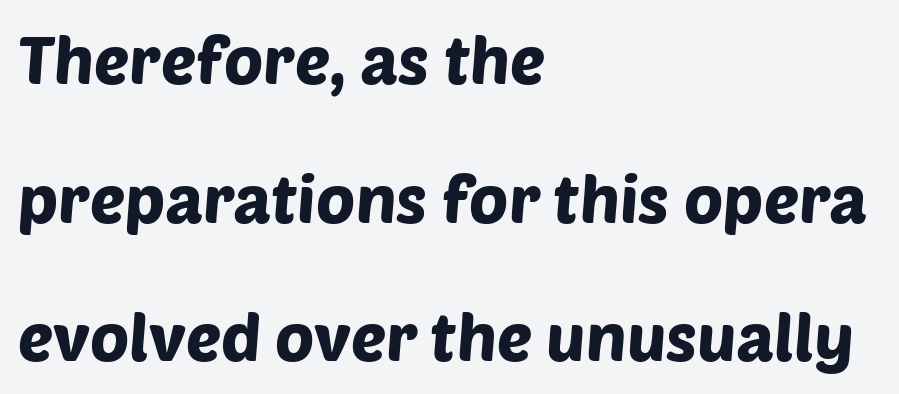
Tracking here is standard; glyphs follow each other at the usual distance. A typesetter would call this leading open, well beyond the default. Beneath every word, the page is bare. This rendering employs a face without finishing strokes, i.e., a sans-serif.
